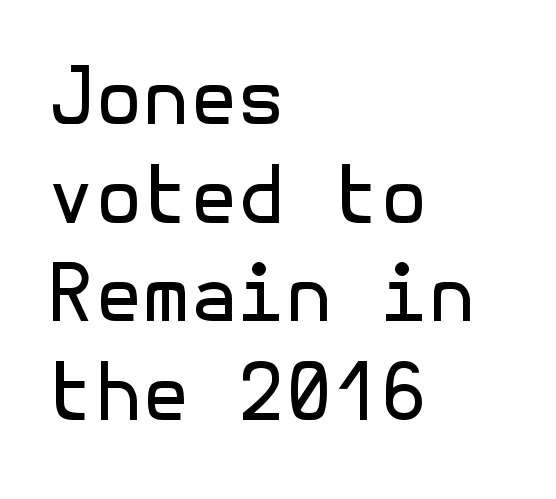
Q: Is the text bold? A: No.
Q: Is the text italic (slanted)? A: No, it is upright.
Q: Is the typeface a serif or a sans-serif typeface? A: Sans-serif.
Q: Is the text underlined? A: No.
Q: How is the paragraph aligned? A: Left-aligned.
Q: Is the spacing between letters normal or unusually wide? A: Normal.
Q: Is the spacing between lines tight, normal or loose? A: Normal.
Q: Width (condensed, normal, or wide)? A: Normal.
Q: x-height? A: Medium.
